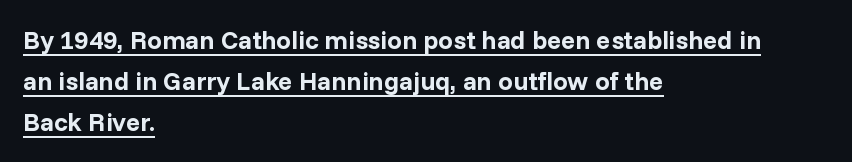
{"italic": "no", "bold": "yes", "underline": "yes", "align": "left", "line_spacing": "normal", "line_spacing_ratio": 1.58, "letter_spacing": "normal", "letter_spacing_em": 0.0, "glyph_px": 26}
